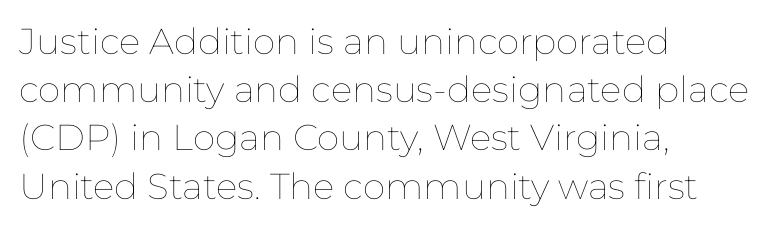
The image shows 36 px thin type, upright; set left-aligned, normal line spacing (1.34x), normal letter spacing, not underlined; low stroke contrast and a medium x-height.
